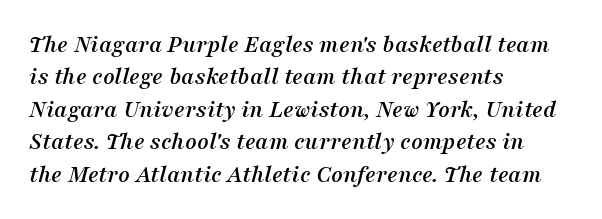
The image shows 25 px text type, italic (leaning right); set left-aligned, normal line spacing (1.3x), normal letter spacing, not underlined.
